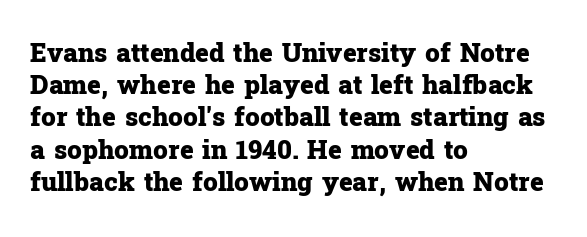
Descenders hang freely into open space. Rendered with straight, roman letterforms. The strokes are fattened all the way to bold. This rendering uses left alignment, leaving the right contour irregular.
